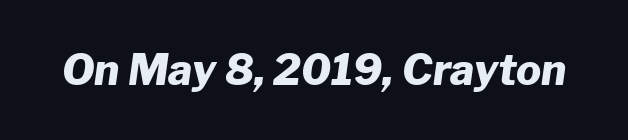
The image shows 42 px heavy type, italic (leaning right); set normal letter spacing, not underlined; low stroke contrast and a medium x-height.
